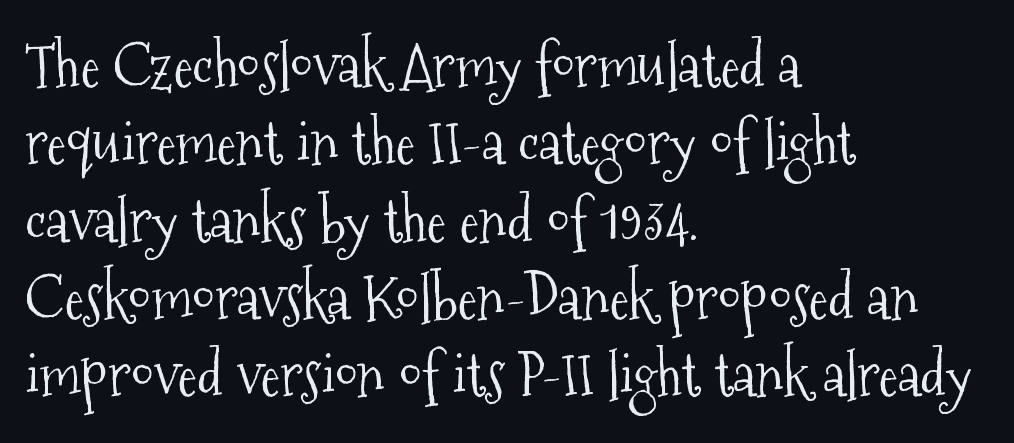
Does the lettering tilt? It doesn't — this is upright. No letter is thick-stroked: the sample isn't bold. Character widths vary here, with narrow letters taking less room than wide ones. Honestly, there is no underline to notice here at all.
